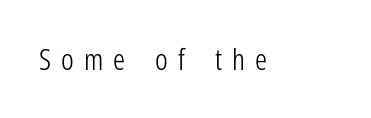
The image shows 30 px light, condensed sans-serif type, upright; set unusually wide letter spacing (+0.33 em), not underlined; low stroke contrast and a medium x-height.
